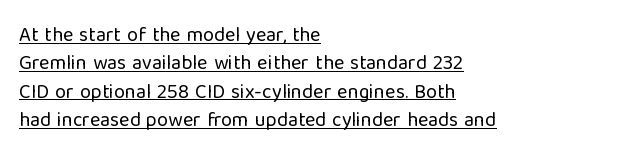
Baseline-to-baseline distance is the conventional proportion of letter height. Glyph-to-glyph distance matches everyday printed text. Typeset ragged right — the left edge is the straight one. These characters rest on top of a visible drawn line.
